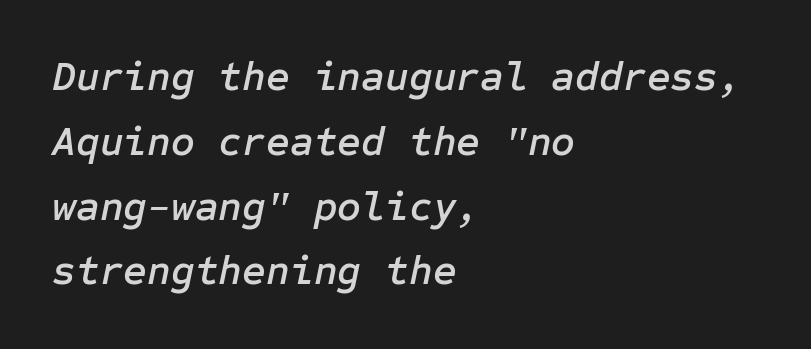
{"italic": "yes", "lean": "right", "slant_degrees": 12, "width": "normal", "stroke_contrast": "low", "x_height": "medium", "underline": "no", "align": "left", "line_spacing": "normal", "line_spacing_ratio": 1.58, "letter_spacing": "normal", "letter_spacing_em": 0.0, "glyph_px": 41}
